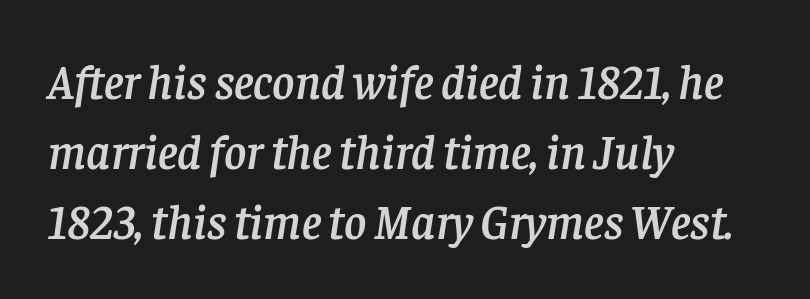
How would I describe the line gaps? Plain and ordinary. The passage is arranged the way most books set body copy — flush left. The type family on display is of the serif kind. In terms of posture, this sample is oblique. Look at the tracking — it's just the regular setting, nothing added. Note the varied advance widths — an 'i' is clearly narrower than an 'm'.
